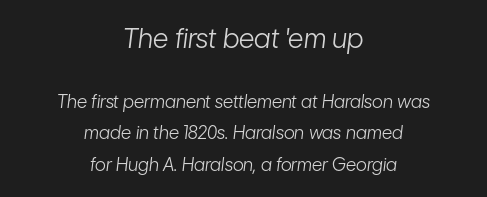
Q: Is the text bold? A: No.
Q: Is the text italic (slanted)? A: Yes, it leans right by about 7 degrees.
Q: Is the text underlined? A: No.
Q: How is the paragraph aligned? A: Centered.
Q: Is the spacing between letters normal or unusually wide? A: Normal.
Q: Which block of text is set in a larger size, the first (top) or the second (bottom)? A: The first (top) one.
